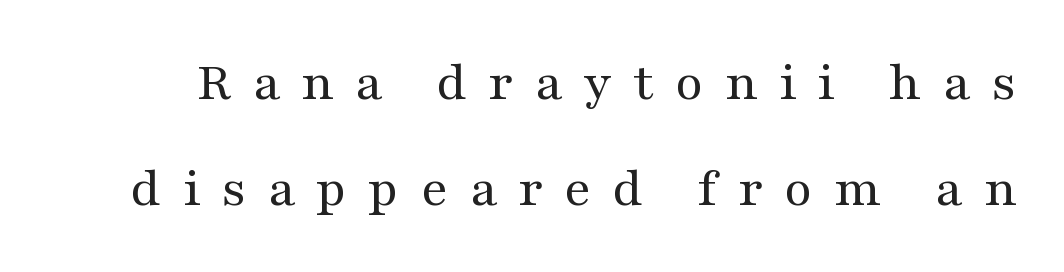
Q: Is the text bold? A: No.
Q: Is the text italic (slanted)? A: No, it is upright.
Q: Is the typeface a serif or a sans-serif typeface? A: Serif.
Q: Is the text underlined? A: No.
Q: Is the spacing between letters normal or unusually wide? A: Unusually wide.
Q: Width (condensed, normal, or wide)? A: Wide.
Q: Stroke contrast? A: Medium.
Q: x-height? A: Medium.
Q: Monospaced? A: No.
